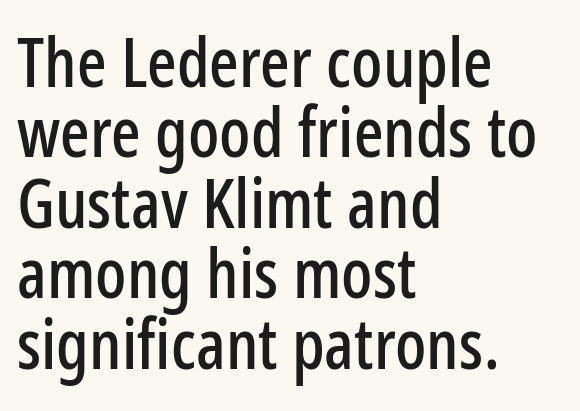
Q: Is the text italic (slanted)? A: No, it is upright.
Q: Is the typeface a serif or a sans-serif typeface? A: Sans-serif.
Q: Is the text underlined? A: No.
Q: How is the paragraph aligned? A: Left-aligned.
Q: Is the spacing between letters normal or unusually wide? A: Normal.
Q: Is the spacing between lines tight, normal or loose? A: Tight.
Q: Width (condensed, normal, or wide)? A: Condensed.
Q: Stroke contrast? A: Low.
Q: x-height? A: Medium.
Q: Monospaced? A: No.
